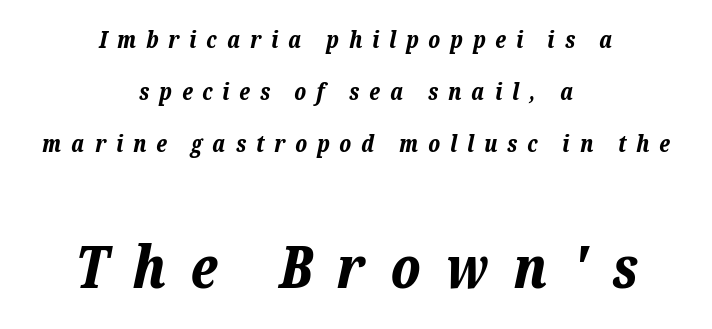
{"italic": "yes", "lean": "right", "slant_degrees": 12, "bold": "yes", "weight": "bold", "width": "normal", "stroke_contrast": "low", "x_height": "medium", "monospaced": "no", "underline": "no", "align": "center", "line_spacing": "loose", "line_spacing_ratio": 2.27, "letter_spacing": "wide", "letter_spacing_em": 0.43, "larger_block": "second", "size_ratio": 2.52, "glyph_px": 58}
